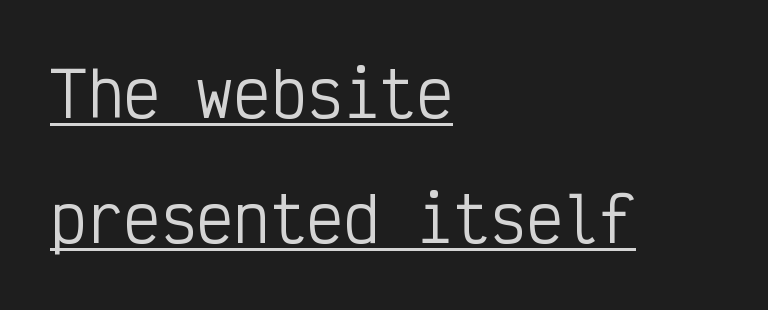
No chunkiness to these letters — they're not bold. The setting favours the left margin, as ordinary paragraphs usually do. One glance says open: line gaps are wider than usual. The words here are underlined. What kind of face is this? One without serifs — a sans.
